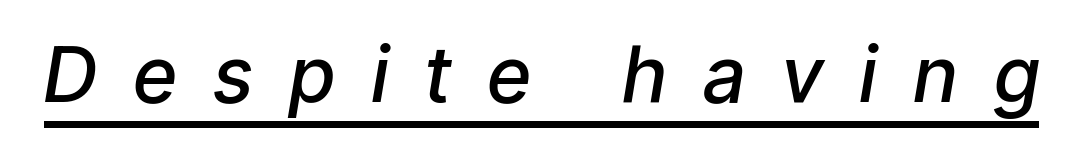
Q: Is the text bold? A: Semi-bold.
Q: Is the text italic (slanted)? A: Yes, it leans right by about 9 degrees.
Q: Is the text underlined? A: Yes.
Q: Is the spacing between letters normal or unusually wide? A: Unusually wide.
Q: Width (condensed, normal, or wide)? A: Condensed.
Q: Stroke contrast? A: Low.
Q: x-height? A: Medium.
Q: Monospaced? A: No.
